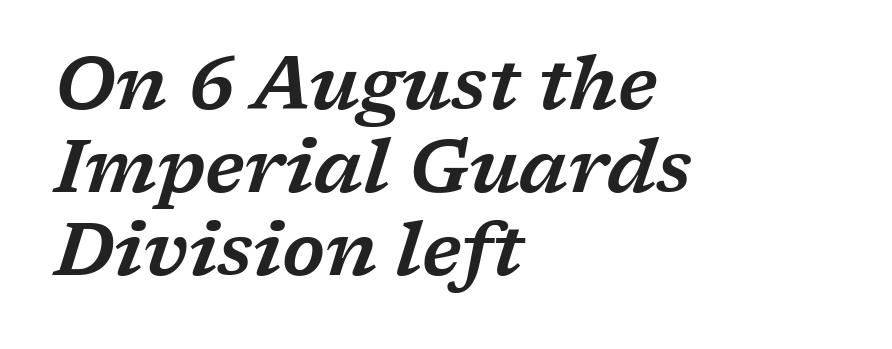
The image shows 74 px wide serif type, italic (leaning right); set left-aligned, tight line spacing (1.12x), normal letter spacing, not underlined; low stroke contrast and a medium x-height.
